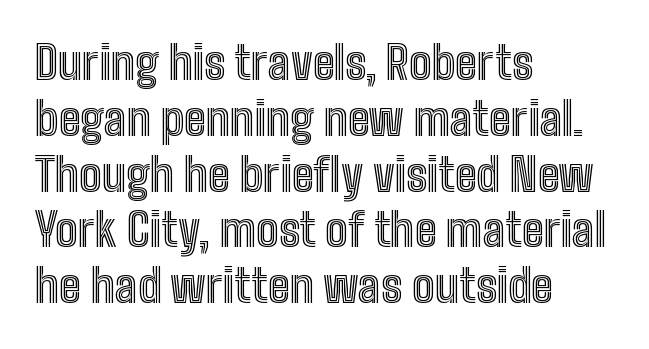
The image shows 45 px condensed type, upright; set left-aligned, line spacing 1.24x, normal letter spacing, not underlined; a medium x-height.
